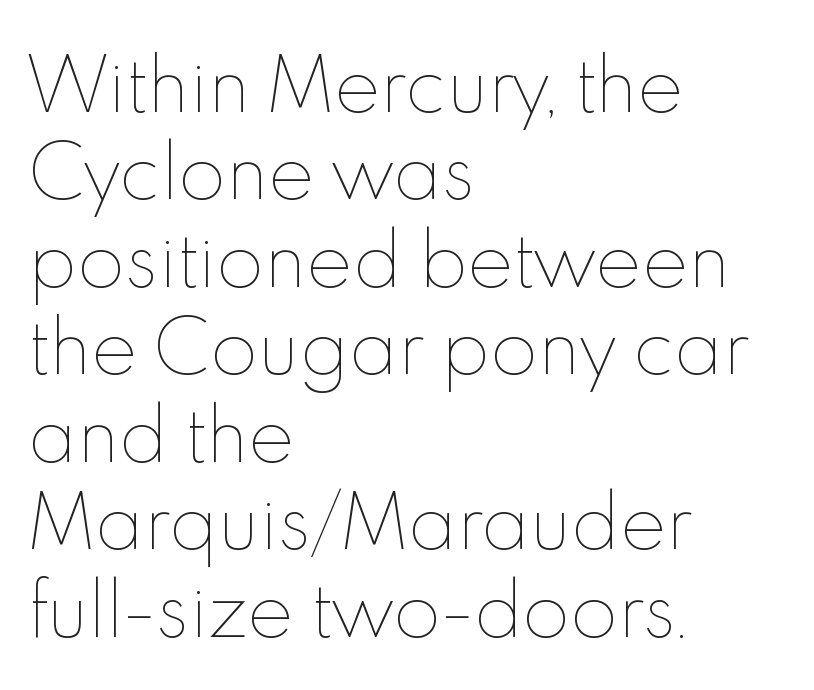
Notice how descenders clear the ascenders below comfortably — that's standard leading. This sample is left-justified, so line endings fall wherever the words run out. Think of a printed novel: that variable character pitch is what you see here. Italic: no, the glyphs are upright roman.
